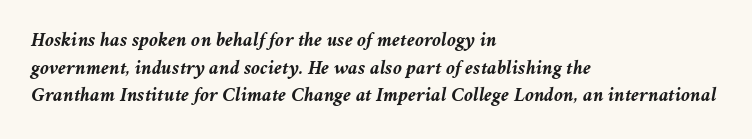
Q: Is the text bold? A: Yes.
Q: Is the text italic (slanted)? A: Yes, it leans right by about 11 degrees.
Q: Is the text underlined? A: No.
Q: How is the paragraph aligned? A: Left-aligned.
Q: Is the spacing between letters normal or unusually wide? A: Normal.
Q: Is the spacing between lines tight, normal or loose? A: Normal.
